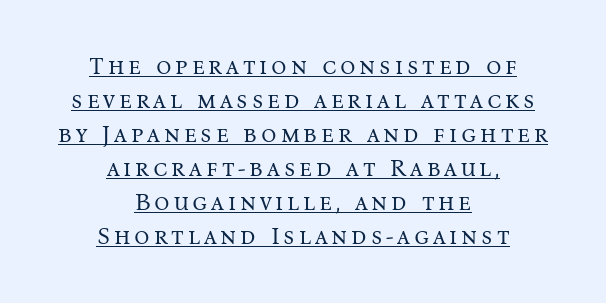
The image shows 24 px text type, upright; set centered, normal line spacing (1.42x), underlined.
